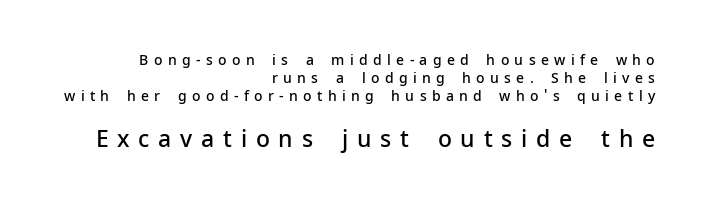
Q: Is the text bold? A: Semi-bold.
Q: Is the text italic (slanted)? A: No, it is upright.
Q: Is the text underlined? A: No.
Q: How is the paragraph aligned? A: Right-aligned.
Q: Is the spacing between letters normal or unusually wide? A: Unusually wide.
Q: Is the spacing between lines tight, normal or loose? A: Normal.
Q: Which block of text is set in a larger size, the first (top) or the second (bottom)? A: The second (bottom) one.
